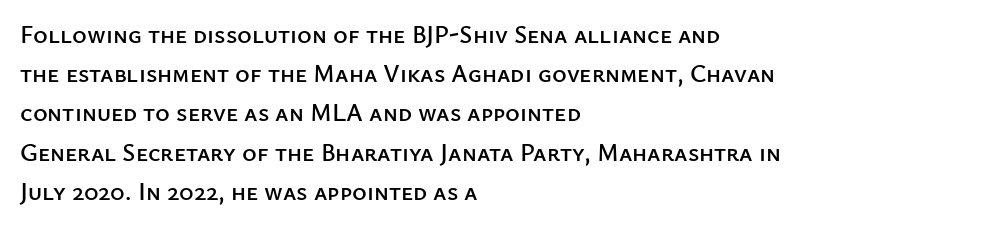
{"italic": "no", "underline": "no", "align": "left", "line_spacing": "normal", "line_spacing_ratio": 1.57, "letter_spacing": "normal", "letter_spacing_em": 0.0, "glyph_px": 25}
